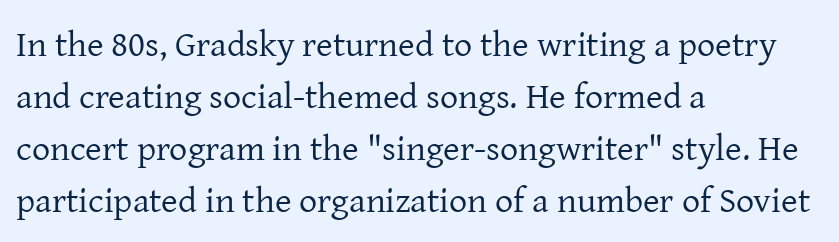
The image shows 36 px regular-weight serif type, upright; set left-aligned, normal line spacing (1.44x), normal letter spacing, not underlined; low stroke contrast and a medium x-height.
